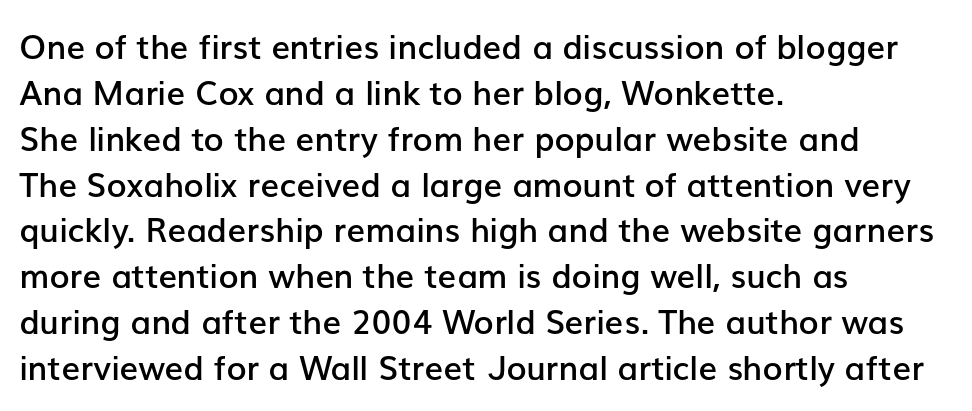
Q: Is the text bold? A: Semi-bold.
Q: Is the text italic (slanted)? A: No, it is upright.
Q: Is the typeface a serif or a sans-serif typeface? A: Sans-serif.
Q: Is the text underlined? A: No.
Q: How is the paragraph aligned? A: Left-aligned.
Q: Is the spacing between letters normal or unusually wide? A: Normal.
Q: Is the spacing between lines tight, normal or loose? A: Normal.
Q: Width (condensed, normal, or wide)? A: Normal.
Q: Stroke contrast? A: Low.
Q: x-height? A: Medium.
Q: Monospaced? A: No.
